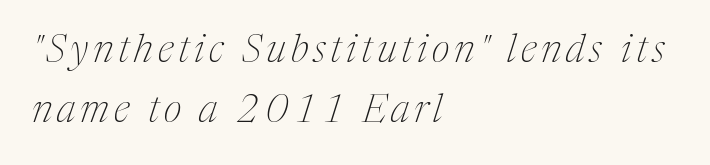
Q: Is the text bold? A: No.
Q: Is the text italic (slanted)? A: Yes, it leans right by about 17 degrees.
Q: Is the typeface a serif or a sans-serif typeface? A: Serif.
Q: Is the text underlined? A: No.
Q: How is the paragraph aligned? A: Left-aligned.
Q: Is the spacing between lines tight, normal or loose? A: Normal.
Q: Width (condensed, normal, or wide)? A: Condensed.
Q: Stroke contrast? A: Medium.
Q: x-height? A: Medium.
Q: Monospaced? A: No.
